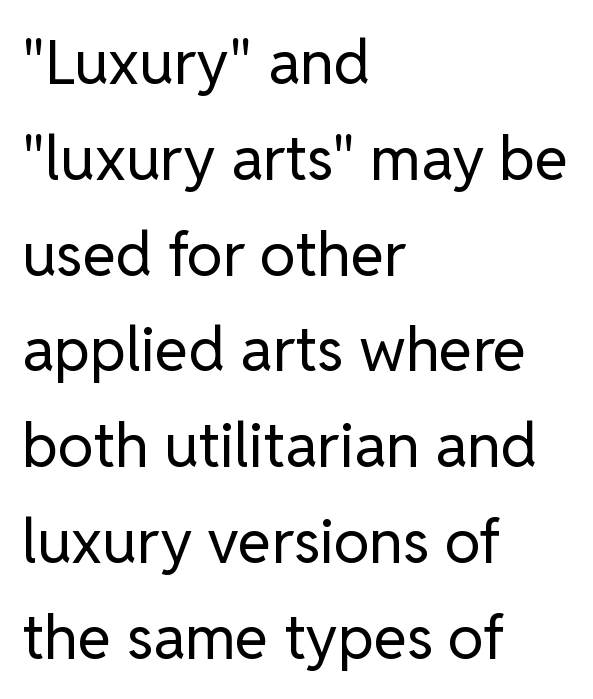
{"serif": "no", "italic": "no", "bold": "no", "weight": "regular", "width": "normal", "stroke_contrast": "low", "x_height": "medium", "monospaced": "no", "underline": "no", "align": "left", "line_spacing": "normal", "line_spacing_ratio": 1.57, "letter_spacing": "normal", "letter_spacing_em": 0.0, "glyph_px": 61}
